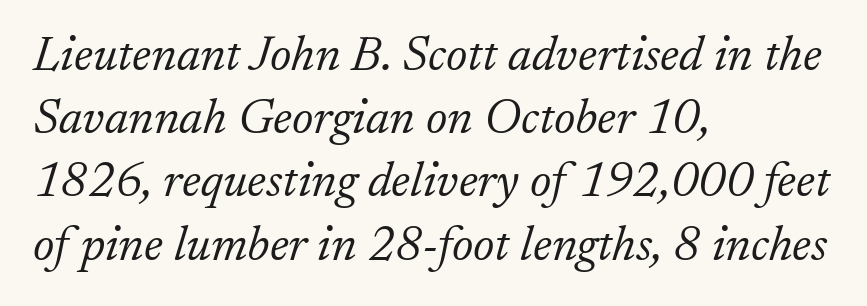
The image shows 49 px light serif type, italic (leaning right); set left-aligned, normal line spacing (1.29x), normal letter spacing, not underlined; low stroke contrast and a small x-height.
